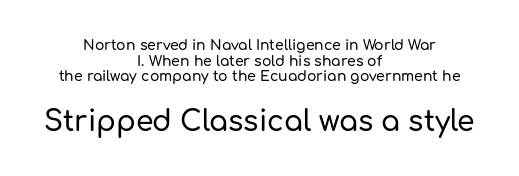
{"serif": "no", "italic": "no", "width": "normal", "stroke_contrast": "low", "x_height": "medium", "monospaced": "no", "underline": "no", "align": "center", "line_spacing": "tight", "line_spacing_ratio": 1.12, "letter_spacing": "normal", "letter_spacing_em": 0.0, "larger_block": "second", "size_ratio": 2.0, "glyph_px": 28}
